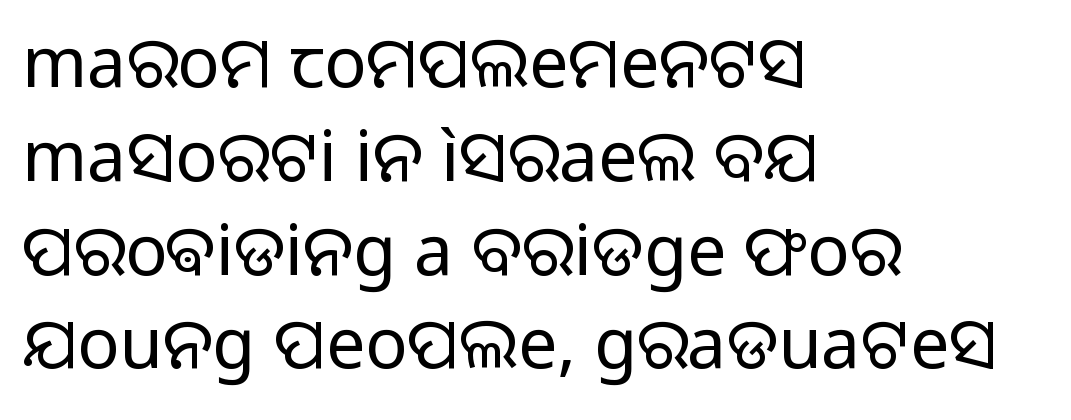
Q: Is the text bold? A: No.
Q: Is the text italic (slanted)? A: No, it is upright.
Q: Is the typeface a serif or a sans-serif typeface? A: Sans-serif.
Q: Is the text underlined? A: No.
Q: How is the paragraph aligned? A: Left-aligned.
Q: Is the spacing between letters normal or unusually wide? A: Normal.
Q: Is the spacing between lines tight, normal or loose? A: Normal.
Q: Width (condensed, normal, or wide)? A: Normal.
Q: Stroke contrast? A: Low.
Q: x-height? A: Medium.
Q: Monospaced? A: No.
